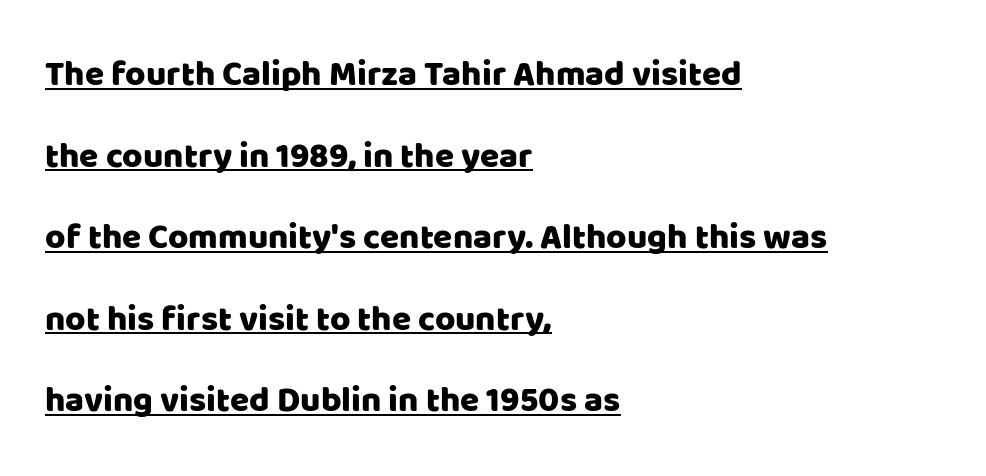
{"serif": "no", "italic": "no", "width": "normal", "stroke_contrast": "low", "x_height": "large", "monospaced": "no", "underline": "yes", "align": "left", "line_spacing": "loose", "line_spacing_ratio": 2.33, "letter_spacing": "normal", "letter_spacing_em": 0.0, "glyph_px": 35}
